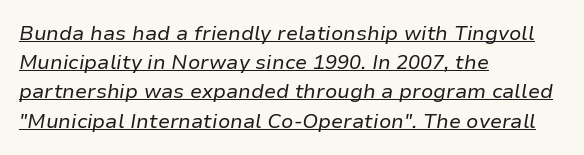
{"italic": "yes", "lean": "right", "slant_degrees": 9, "bold": "no", "underline": "yes", "align": "left", "line_spacing": "normal", "line_spacing_ratio": 1.46, "letter_spacing": "normal", "letter_spacing_em": 0.0, "glyph_px": 20}
